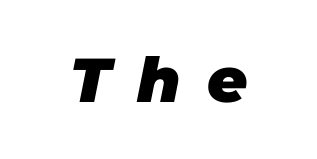
Tall strokes in this sample are angled rather than plumb. A bare baseline throughout the passage. The tracking jumps out immediately: characters are airy and widely separated. Varying glyph widths throughout — classic text-font behaviour. I'd describe the lettering as bold — thick and assertive.
